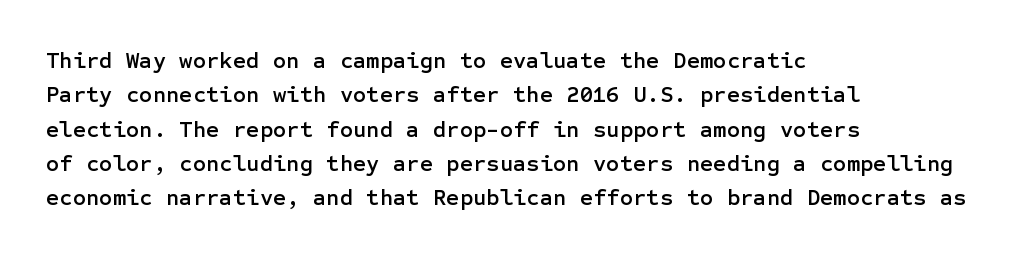
{"italic": "no", "underline": "no", "align": "left", "line_spacing": "normal", "line_spacing_ratio": 1.49, "letter_spacing": "normal", "letter_spacing_em": 0.0, "glyph_px": 23}
